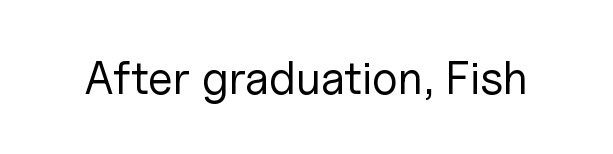
Nothing heavy about these letters — not bold at all. Rule under the text: the space is simply empty. Standard letterfit; no display-style spreading of the glyphs. The rendering uses natural spacing where letterforms have individual widths. You can tell from the bare stems that sans-serif type was used.
